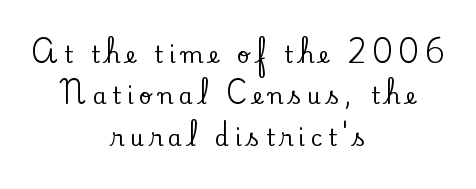
{"italic": "no", "underline": "no", "align": "center", "line_spacing_ratio": 1.88, "letter_spacing": "wide", "letter_spacing_em": 0.27, "glyph_px": 22}
